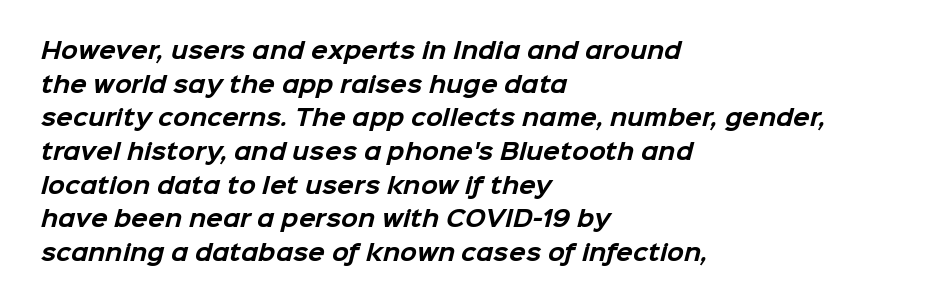
Is the type bold? Yes — the strokes are clearly thick and heavy. Horizontal alignment here is leftward, the default for most running prose. Caption: standard tracking, unaltered. Does the leading feel generous? No, just average. The glyphs are unaccompanied by any horizontal stroke below them.
